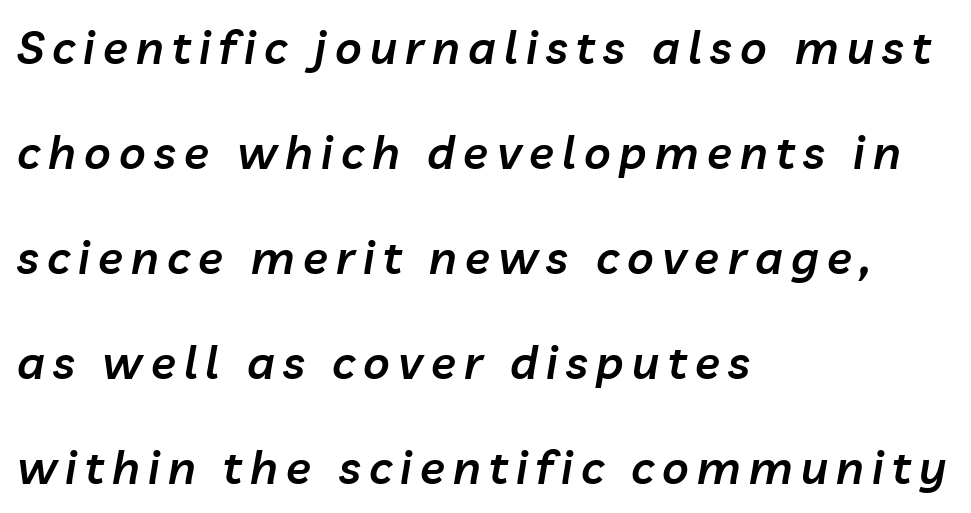
The image shows 46 px semibold type, italic (leaning right); set left-aligned, loose line spacing (2.28x), not underlined; low stroke contrast and a medium x-height.
